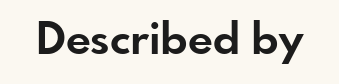
{"serif": "no", "italic": "no", "bold": "yes", "weight": "bold", "width": "normal", "stroke_contrast": "low", "x_height": "small", "monospaced": "no", "underline": "no", "letter_spacing": "normal", "letter_spacing_em": 0.0, "glyph_px": 44}
